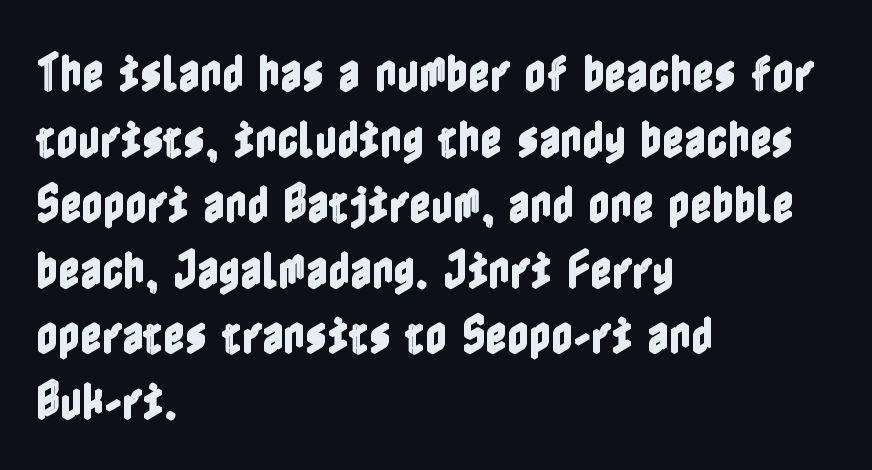
The line-height multiplier appears to be the usual default. Each line starts at the same left margin while the right side varies. The font's upright variant was chosen for this text. Honestly, the letter spacing is just normal — you wouldn't notice it.
